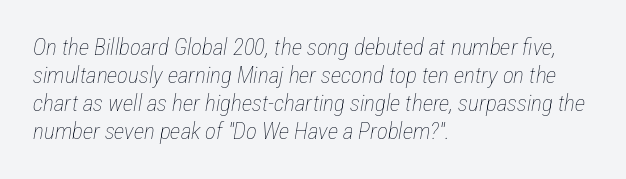
The face looks like a standard text weight, possibly lighter. This is oblique type, the kind used for emphasis or titles. The passage shown is not underscored anywhere. One-word summary of the alignment: left.
